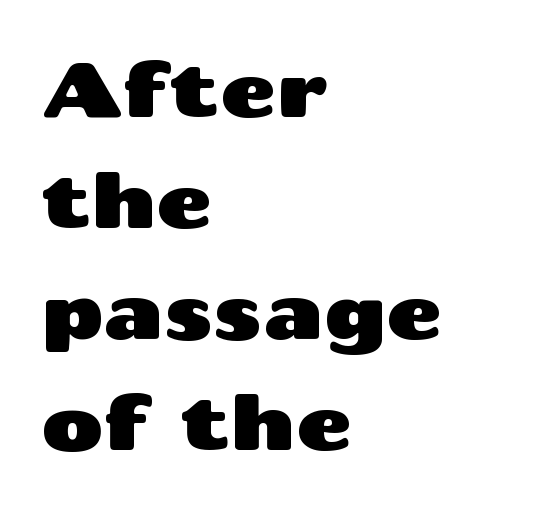
Q: Is the text italic (slanted)? A: No, it is upright.
Q: Is the typeface a serif or a sans-serif typeface? A: Sans-serif.
Q: Is the text underlined? A: No.
Q: How is the paragraph aligned? A: Left-aligned.
Q: Is the spacing between letters normal or unusually wide? A: Normal.
Q: Is the spacing between lines tight, normal or loose? A: Normal.
Q: Width (condensed, normal, or wide)? A: Wide.
Q: Stroke contrast? A: Medium.
Q: x-height? A: Medium.
Q: Monospaced? A: No.
